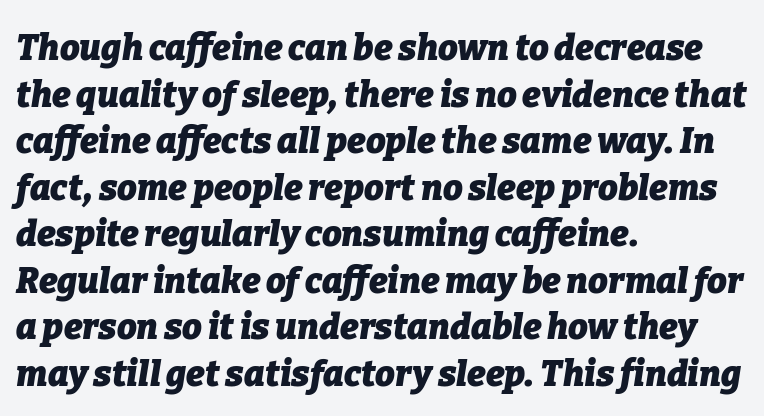
The image shows 35 px heavy type, italic (leaning right); set left-aligned, normal line spacing (1.33x), normal letter spacing, not underlined; low stroke contrast and a medium x-height.
